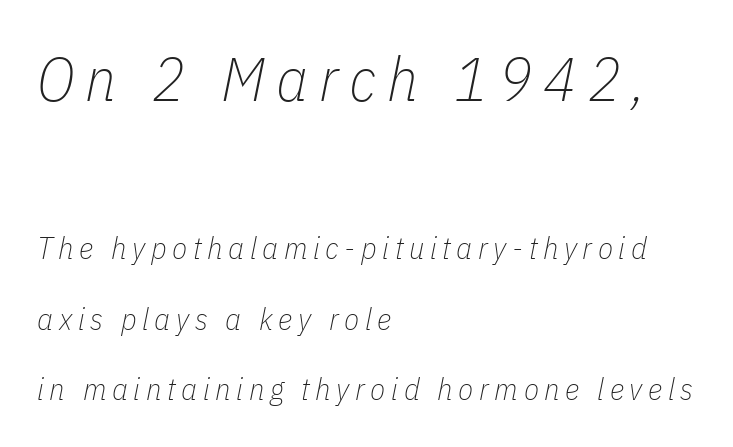
{"italic": "yes", "lean": "right", "slant_degrees": 11, "bold": "no", "weight": "thin", "width": "condensed", "stroke_contrast": "low", "x_height": "medium", "monospaced": "no", "underline": "no", "align": "left", "line_spacing": "loose", "line_spacing_ratio": 2.27, "larger_block": "first", "size_ratio": 2.0, "glyph_px": 62}
